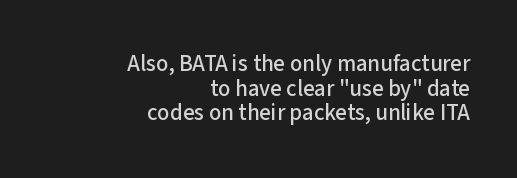
The image shows 23 px text type, upright; set right-aligned, tight line spacing (1.07x), normal letter spacing, not underlined.
